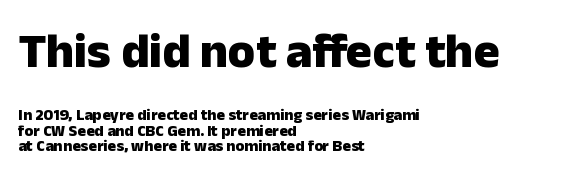
{"serif": "no", "italic": "no", "bold": "yes", "weight": "heavy", "width": "normal", "stroke_contrast": "low", "x_height": "medium", "monospaced": "no", "underline": "no", "align": "left", "line_spacing": "tight", "line_spacing_ratio": 0.96, "letter_spacing": "normal", "letter_spacing_em": 0.0, "larger_block": "first", "size_ratio": 3.06, "glyph_px": 49}
